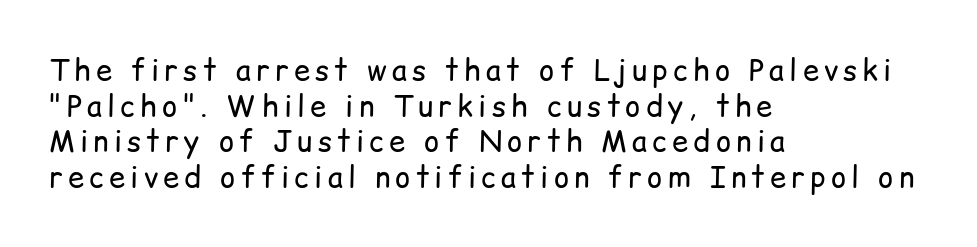
{"serif": "no", "italic": "no", "bold": "no", "weight": "regular", "width": "normal", "stroke_contrast": "low", "x_height": "medium", "monospaced": "no", "underline": "no", "align": "left", "line_spacing_ratio": 1.23, "glyph_px": 29}
